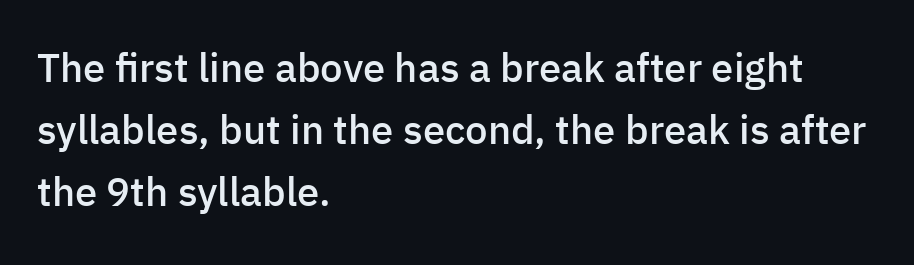
{"serif": "no", "italic": "no", "bold": "semi", "weight": "semibold", "width": "normal", "stroke_contrast": "low", "x_height": "medium", "monospaced": "no", "underline": "no", "align": "left", "line_spacing": "normal", "line_spacing_ratio": 1.55, "letter_spacing": "normal", "letter_spacing_em": 0.0, "glyph_px": 40}
